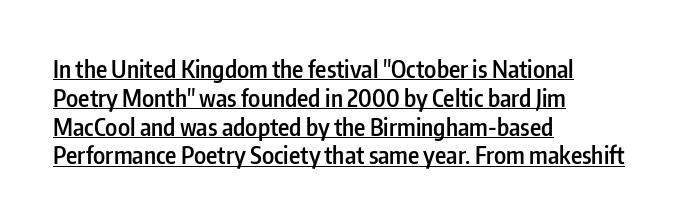
The image shows 24 px text type, upright; set left-aligned, line spacing 1.2x, normal letter spacing, underlined.
